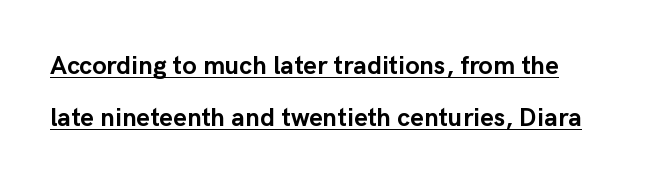
Q: Is the text bold? A: Yes.
Q: Is the text italic (slanted)? A: No, it is upright.
Q: Is the text underlined? A: Yes.
Q: Is the spacing between letters normal or unusually wide? A: Normal.
Q: Is the spacing between lines tight, normal or loose? A: Loose.
